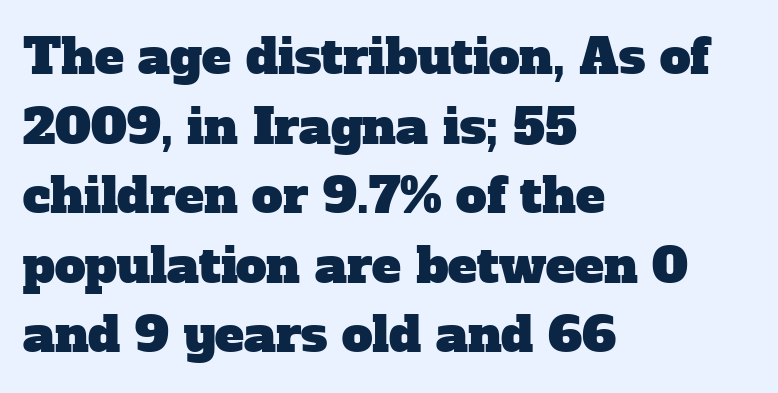
Nobody touched the tracking dial on this one. Proportional: the letters do not fall into vertical columns. The block of text has a typical density, with ordinary space between rows. Casual observation: everything's shoved over to the left.
